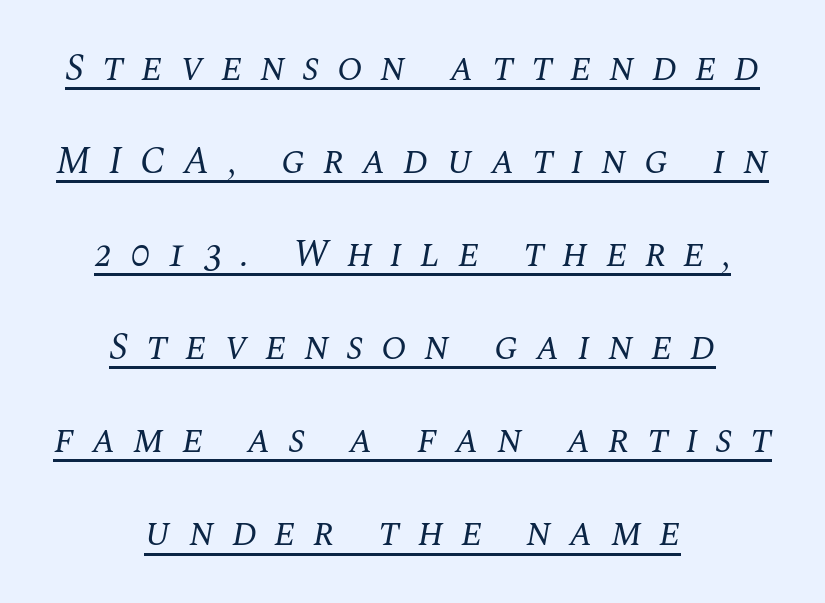
Q: Is the text bold? A: No.
Q: Is the text italic (slanted)? A: Yes, it leans right by about 10 degrees.
Q: Is the typeface a serif or a sans-serif typeface? A: Serif.
Q: Is the text underlined? A: Yes.
Q: How is the paragraph aligned? A: Centered.
Q: Is the spacing between letters normal or unusually wide? A: Unusually wide.
Q: Is the spacing between lines tight, normal or loose? A: Loose.
Q: Width (condensed, normal, or wide)? A: Normal.
Q: Stroke contrast? A: Medium.
Q: x-height? A: Large.
Q: Monospaced? A: No.
